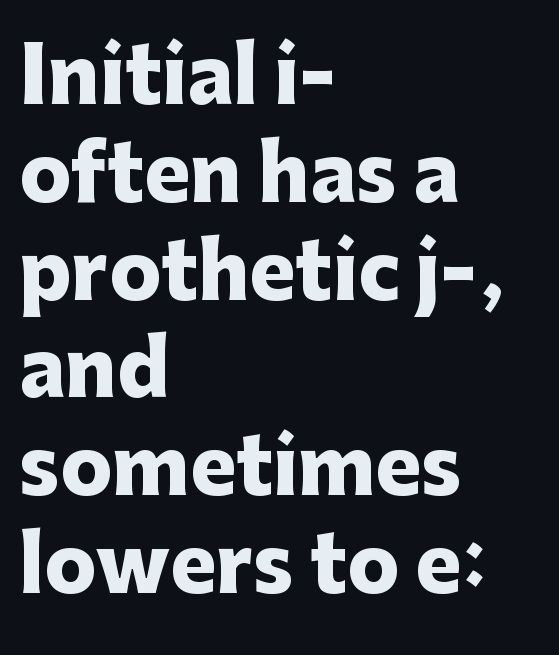
{"serif": "no", "italic": "no", "bold": "yes", "weight": "heavy", "width": "normal", "stroke_contrast": "low", "x_height": "medium", "monospaced": "no", "underline": "no", "align": "left", "line_spacing": "normal", "line_spacing_ratio": 1.27, "letter_spacing": "normal", "letter_spacing_em": 0.0, "glyph_px": 77}
